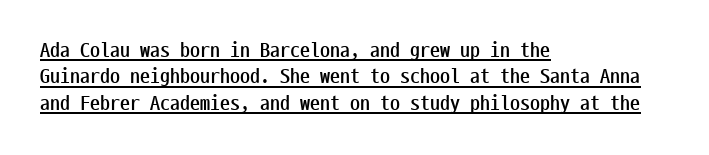
One-word summary of the alignment: left. Normally led — the rows are evenly, conventionally spaced. The glyphs are accompanied by a horizontal stroke just below them. You'd pick this weight for a headline — it's a proper bold. The rendering keeps characters at their native spacing. Tall strokes in this sample are plumb rather than angled.
